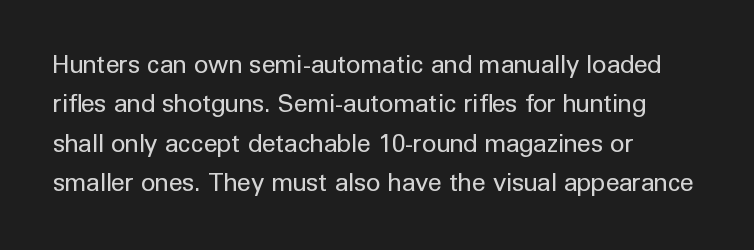
Q: Is the text bold? A: No.
Q: Is the text italic (slanted)? A: No, it is upright.
Q: Is the text underlined? A: No.
Q: How is the paragraph aligned? A: Left-aligned.
Q: Is the spacing between letters normal or unusually wide? A: Normal.
Q: Is the spacing between lines tight, normal or loose? A: Normal.
